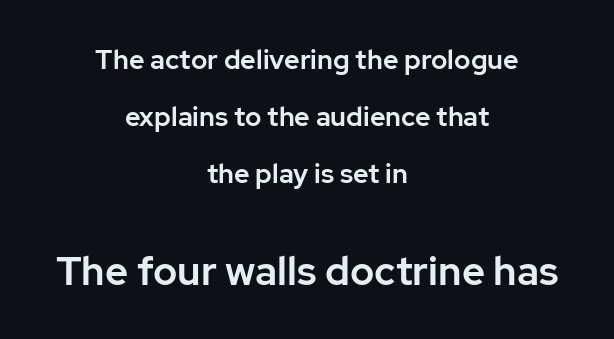
The image shows 40 px sans-serif type, upright; set centered, loose line spacing (2.11x), normal letter spacing, not underlined; the second (bottom) block is 1.48x larger; low stroke contrast and a medium x-height.
